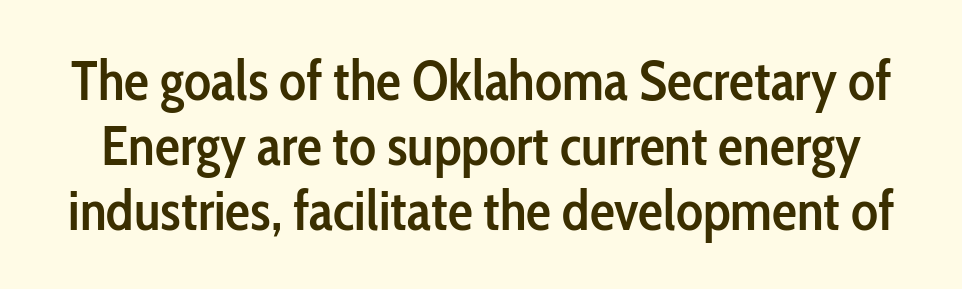
Slightly chunky letters — semibold, I'd say, not full bold. Every stem runs plumb, perpendicular to the baseline. Each letter's strokes conclude bluntly, with no projecting serifs. A typesetter would call this zero additional tracking. A bare baseline throughout the passage. Think of a printed novel: that variable character pitch is what you see here.
